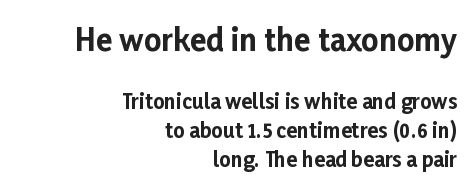
{"serif": "no", "italic": "no", "bold": "yes", "weight": "bold", "width": "normal", "stroke_contrast": "low", "x_height": "medium", "monospaced": "no", "underline": "no", "align": "right", "line_spacing": "normal", "line_spacing_ratio": 1.46, "letter_spacing": "normal", "letter_spacing_em": 0.0, "larger_block": "first", "size_ratio": 1.5, "glyph_px": 30}
